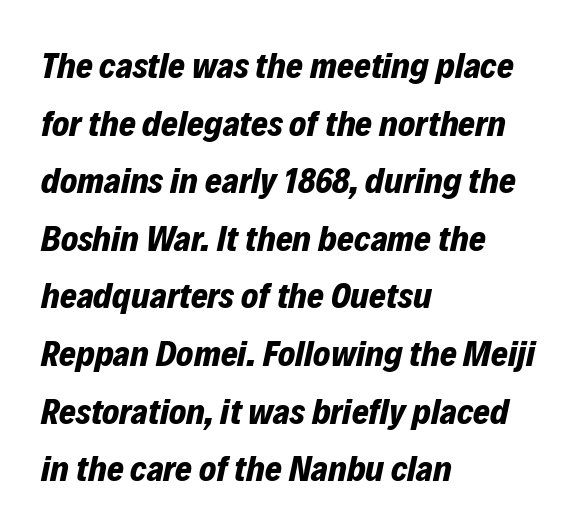
Here the glyphs are tracked normally, forming tight word shapes. The rows are spaced the way most documents space them. It's the slanting kind of type. Descender tails drop into unmarked territory. Bold? Absolutely — the strokes are thick and heavy.
